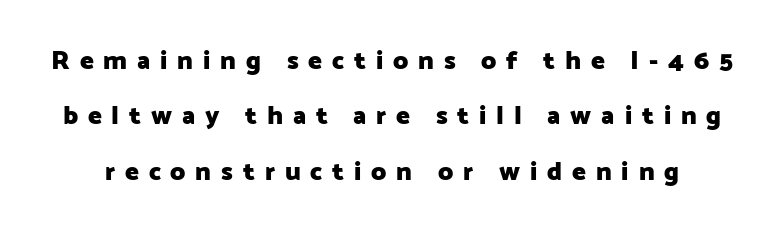
The image shows 26 px bold type, upright; set loose line spacing (2.13x), unusually wide letter spacing (+0.38 em), not underlined.
